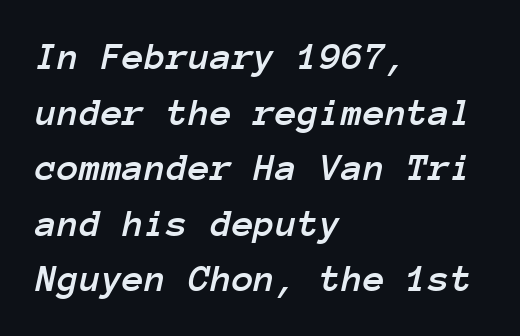
Default kerning and tracking; the words read as compact shapes. Left-aligned paragraph, ragged on the right. Clear beneath every line of the passage. The rendering applies a slant to the glyphs. Monospaced: the letters line up in strict vertical columns.
